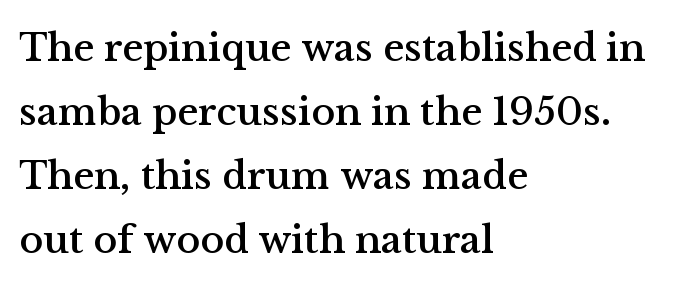
Q: Is the text italic (slanted)? A: No, it is upright.
Q: Is the typeface a serif or a sans-serif typeface? A: Serif.
Q: Is the text underlined? A: No.
Q: How is the paragraph aligned? A: Left-aligned.
Q: Is the spacing between letters normal or unusually wide? A: Normal.
Q: Is the spacing between lines tight, normal or loose? A: Normal.
Q: Width (condensed, normal, or wide)? A: Normal.
Q: Stroke contrast? A: Medium.
Q: x-height? A: Medium.
Q: Monospaced? A: No.
